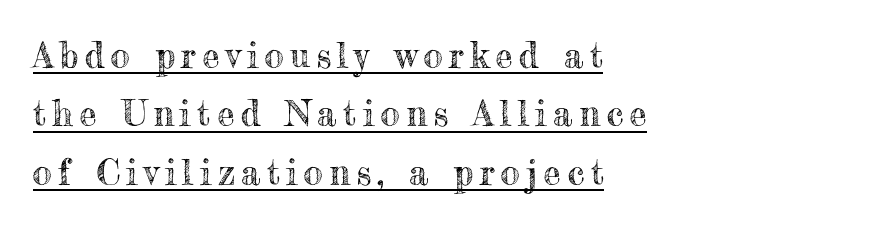
Q: Is the text italic (slanted)? A: No, it is upright.
Q: Is the text underlined? A: Yes.
Q: How is the paragraph aligned? A: Left-aligned.
Q: Is the spacing between lines tight, normal or loose? A: Normal.
Q: Width (condensed, normal, or wide)? A: Normal.
Q: x-height? A: Small.
Q: Monospaced? A: No.
